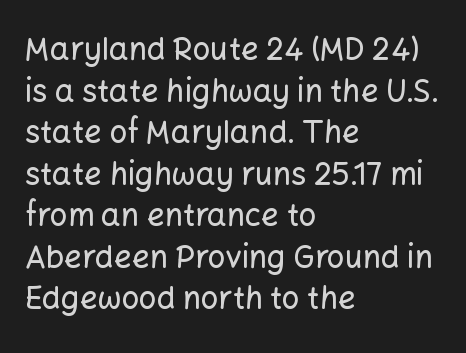
Q: Is the text italic (slanted)? A: No, it is upright.
Q: Is the typeface a serif or a sans-serif typeface? A: Sans-serif.
Q: Is the text underlined? A: No.
Q: How is the paragraph aligned? A: Left-aligned.
Q: Is the spacing between letters normal or unusually wide? A: Normal.
Q: Is the spacing between lines tight, normal or loose? A: Normal.
Q: Width (condensed, normal, or wide)? A: Normal.
Q: Stroke contrast? A: Low.
Q: x-height? A: Medium.
Q: Monospaced? A: No.
